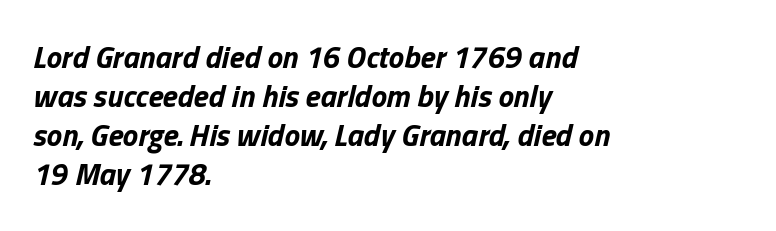
{"italic": "yes", "lean": "right", "slant_degrees": 13, "bold": "yes", "weight": "bold", "width": "normal", "stroke_contrast": "low", "x_height": "medium", "monospaced": "no", "underline": "no", "align": "left", "line_spacing": "normal", "line_spacing_ratio": 1.26, "letter_spacing": "normal", "letter_spacing_em": 0.0, "glyph_px": 31}
